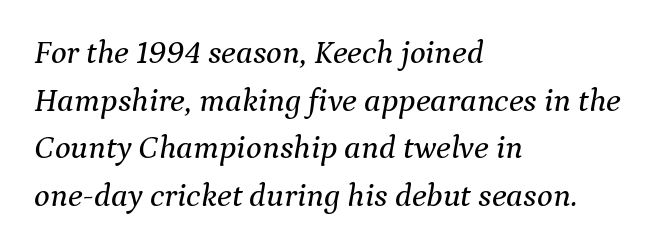
The rendering shows small feet on the letterforms — a serif design. Clear beneath every line of the passage. The rendering applies a slant to the glyphs. These lines are rendered in a variable-pitch font. Vertically, the passage feels balanced, rows spaced as you'd expect.
